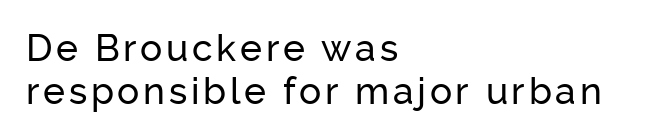
Q: Is the text italic (slanted)? A: No, it is upright.
Q: Is the typeface a serif or a sans-serif typeface? A: Sans-serif.
Q: Is the text underlined? A: No.
Q: How is the paragraph aligned? A: Left-aligned.
Q: Width (condensed, normal, or wide)? A: Normal.
Q: Stroke contrast? A: Low.
Q: x-height? A: Medium.
Q: Monospaced? A: No.
